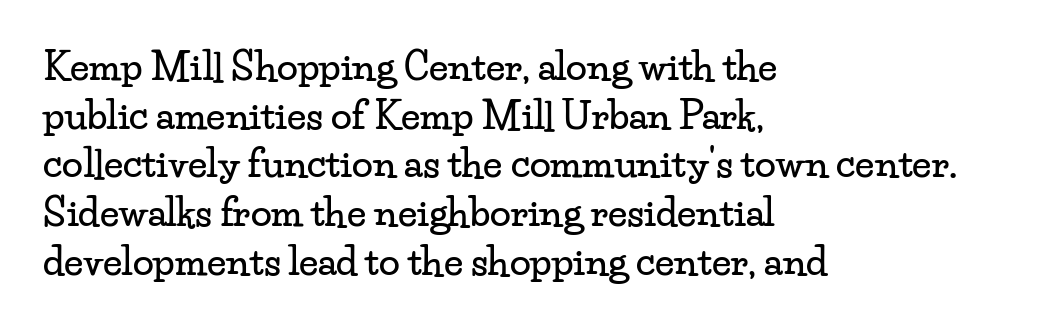
The image shows 38 px wide serif type, upright; set left-aligned, normal line spacing (1.28x), normal letter spacing, not underlined; low stroke contrast and a small x-height.
